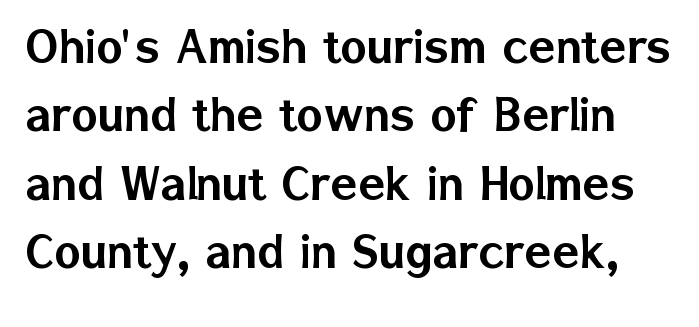
The image shows 56 px sans-serif type, upright; set line spacing 1.22x, normal letter spacing, not underlined; low stroke contrast and a medium x-height.
